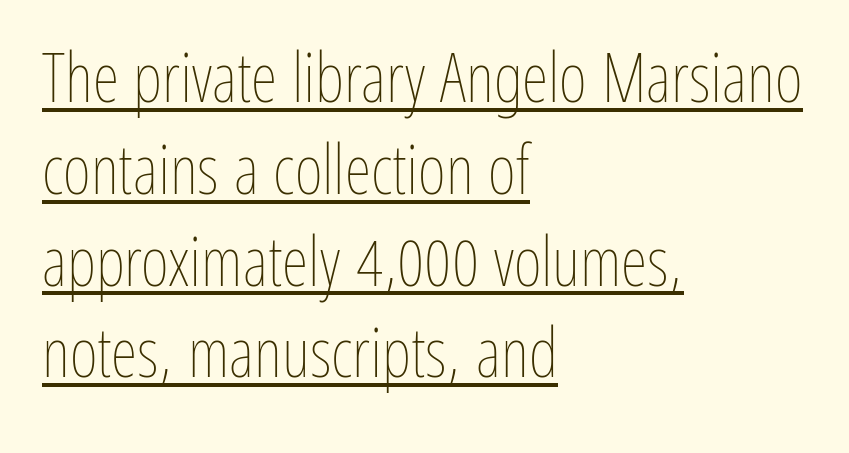
Q: Is the text bold? A: No.
Q: Is the text italic (slanted)? A: No, it is upright.
Q: Is the text underlined? A: Yes.
Q: How is the paragraph aligned? A: Left-aligned.
Q: Is the spacing between letters normal or unusually wide? A: Normal.
Q: Is the spacing between lines tight, normal or loose? A: Normal.
Q: Width (condensed, normal, or wide)? A: Condensed.
Q: Stroke contrast? A: Low.
Q: x-height? A: Medium.
Q: Monospaced? A: No.
